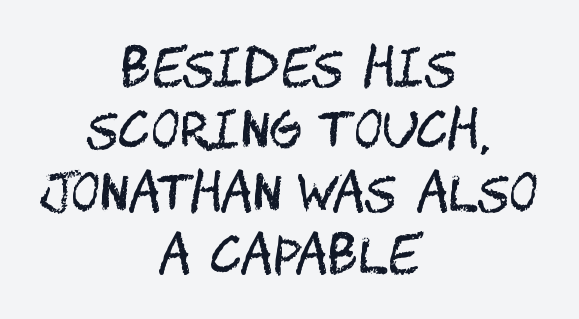
The glyphs are unaccompanied by any horizontal stroke below them. Examine the stroke ends and you'll find no serifs. Horizontally, the lines are justified to the midpoint only. You can tell it's not italic because the verticals are truly vertical.
